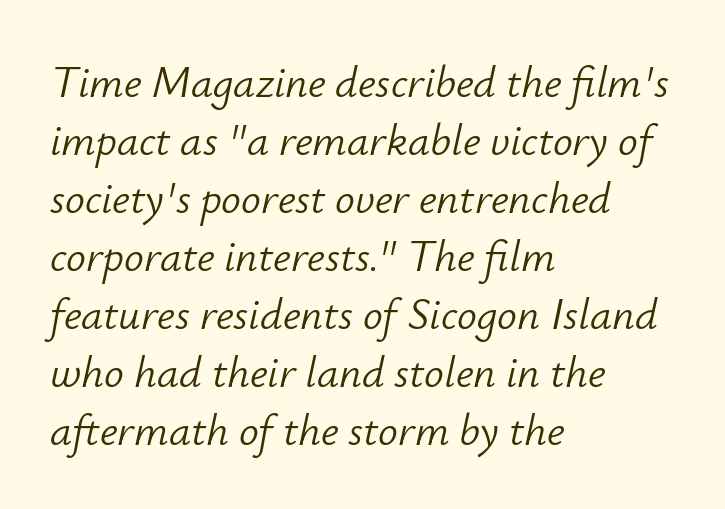
Q: Is the text bold? A: No.
Q: Is the text italic (slanted)? A: Yes, it leans right by about 12 degrees.
Q: Is the text underlined? A: No.
Q: How is the paragraph aligned? A: Left-aligned.
Q: Is the spacing between letters normal or unusually wide? A: Normal.
Q: Is the spacing between lines tight, normal or loose? A: Normal.
Q: Width (condensed, normal, or wide)? A: Normal.
Q: Stroke contrast? A: Low.
Q: x-height? A: Small.
Q: Monospaced? A: No.
